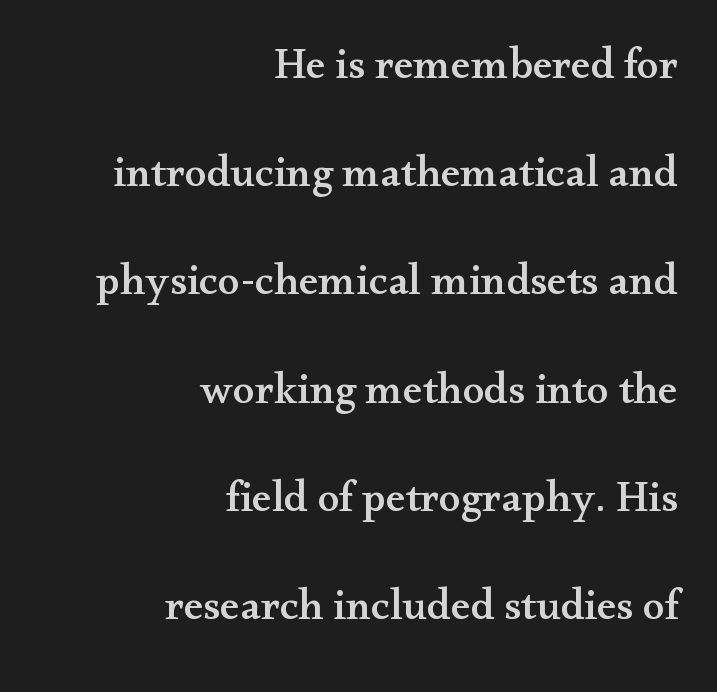
The image shows 44 px wide serif type, upright; set right-aligned, loose line spacing (2.46x), normal letter spacing, not underlined; medium stroke contrast and a small x-height.
